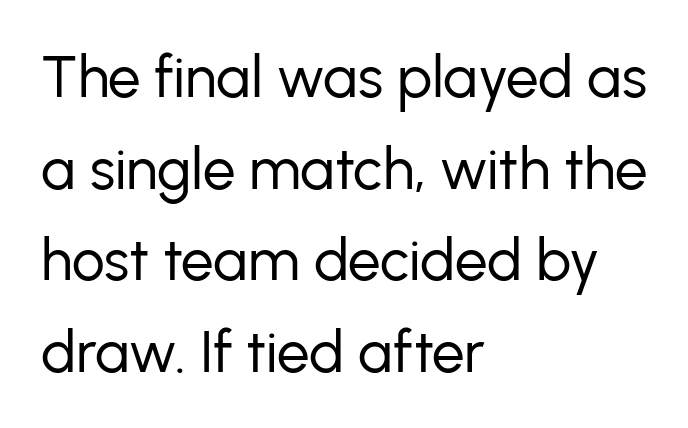
A bare baseline throughout the passage. Proportional: the letters do not fall into vertical columns. A typesetter would mark this as roman, not italic. Examine the stroke ends and you'll find no serifs.
